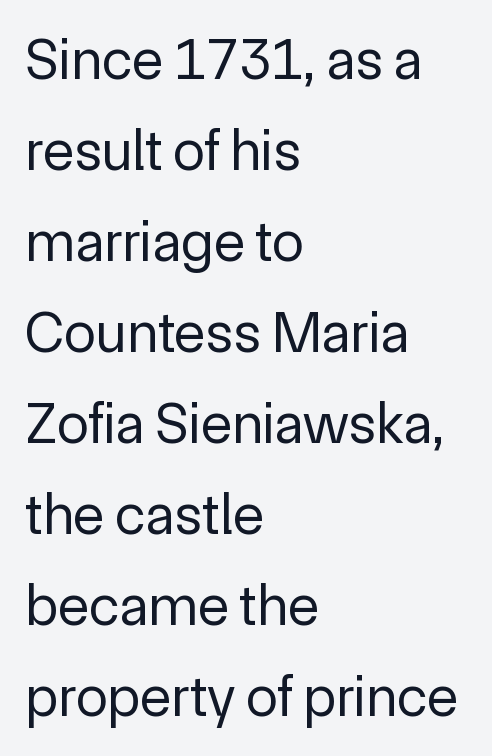
The image shows 58 px regular-weight sans-serif type, upright; set left-aligned, normal line spacing (1.57x), normal letter spacing, not underlined; a medium x-height.
